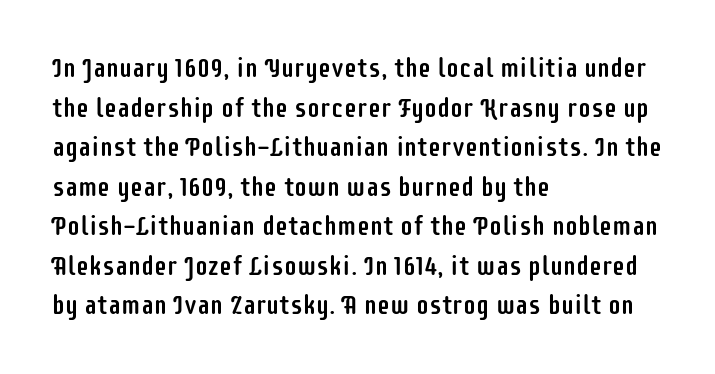
Q: Is the text italic (slanted)? A: No, it is upright.
Q: Is the text underlined? A: No.
Q: How is the paragraph aligned? A: Left-aligned.
Q: Is the spacing between letters normal or unusually wide? A: Normal.
Q: Is the spacing between lines tight, normal or loose? A: Normal.
